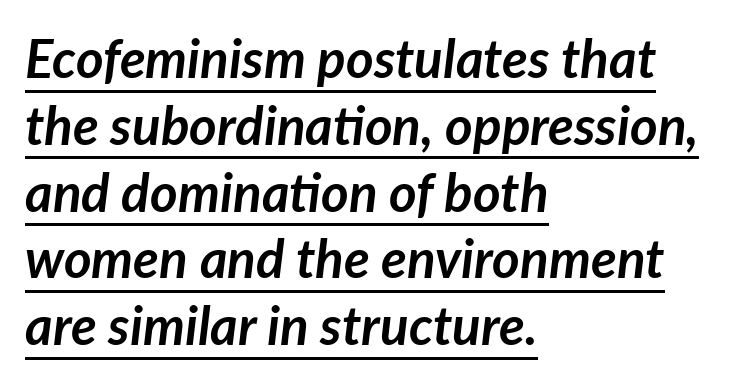
The image shows 53 px semibold type, italic (leaning right); set left-aligned, normal line spacing (1.26x), normal letter spacing, underlined; low stroke contrast and a medium x-height.
